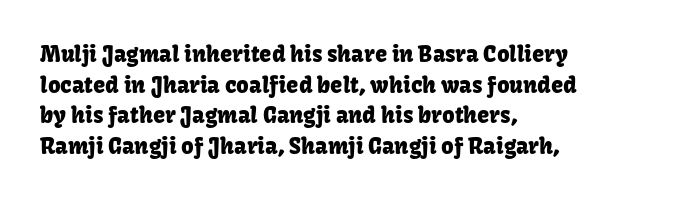
Q: Is the text italic (slanted)? A: No, it is upright.
Q: Is the text underlined? A: No.
Q: How is the paragraph aligned? A: Left-aligned.
Q: Is the spacing between letters normal or unusually wide? A: Normal.
Q: Is the spacing between lines tight, normal or loose? A: Normal.
